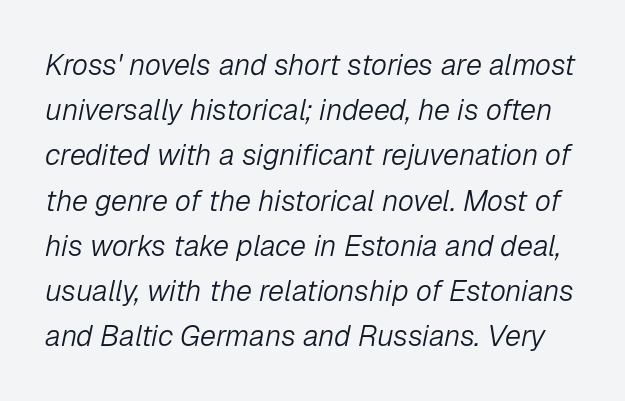
Glyph-to-glyph distance matches everyday printed text. Baseline-to-baseline distance is the conventional proportion of letter height. The font's italic variant was chosen for this text. Is the stroke heavy? The answer is a plain regular-or-lighter.
